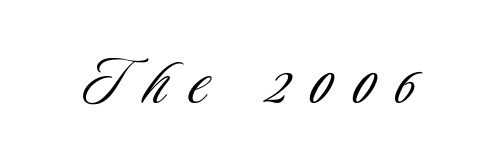
The image shows 77 px light, condensed sans-serif type; set unusually wide letter spacing (+0.29 em), not underlined; low stroke contrast and a small x-height.
